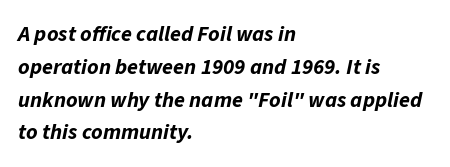
Q: Is the text bold? A: Yes.
Q: Is the text italic (slanted)? A: Yes, it leans right by about 11 degrees.
Q: Is the text underlined? A: No.
Q: How is the paragraph aligned? A: Left-aligned.
Q: Is the spacing between letters normal or unusually wide? A: Normal.
Q: Is the spacing between lines tight, normal or loose? A: Normal.
